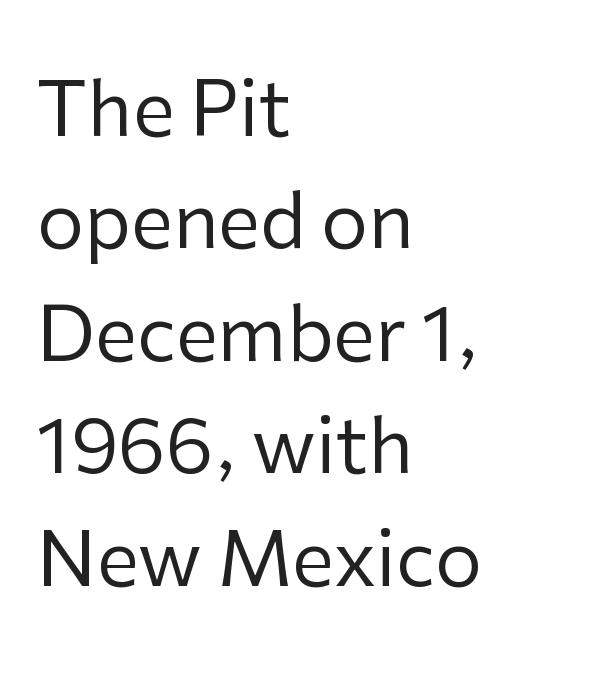
Grotesque or geometric, the face here clearly has no serifs. Vertically, the passage feels balanced, rows spaced as you'd expect. Each letter keeps its own natural width here, so spacing adapts to shape. Layout note: lines flush left. The letterforms sit shoulder to shoulder at normal distance. Glance below the letters and you will spot only blank space.
